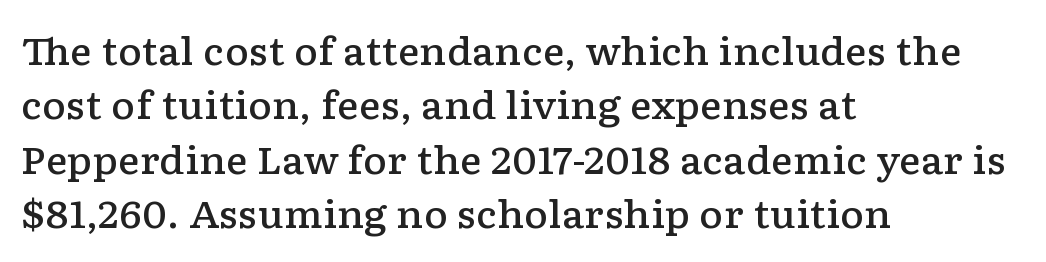
Is the letter spacing exaggerated? No — it looks like the ordinary default. Is the block centered? No — it sits flush against the left margin. Descenders are the only things crossing below the line. Whoever set this chose a conventional vertical rhythm. A typesetter would mark this as roman, not italic.
